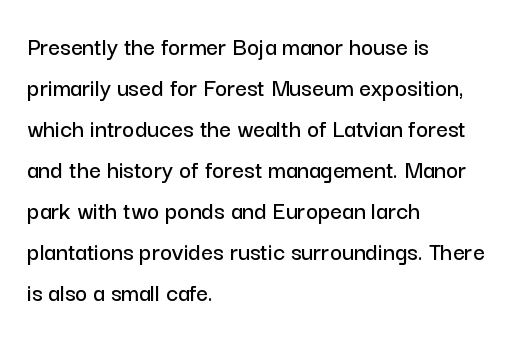
Q: Is the text italic (slanted)? A: No, it is upright.
Q: Is the text underlined? A: No.
Q: How is the paragraph aligned? A: Left-aligned.
Q: Is the spacing between letters normal or unusually wide? A: Normal.
Q: Is the spacing between lines tight, normal or loose? A: Normal.
